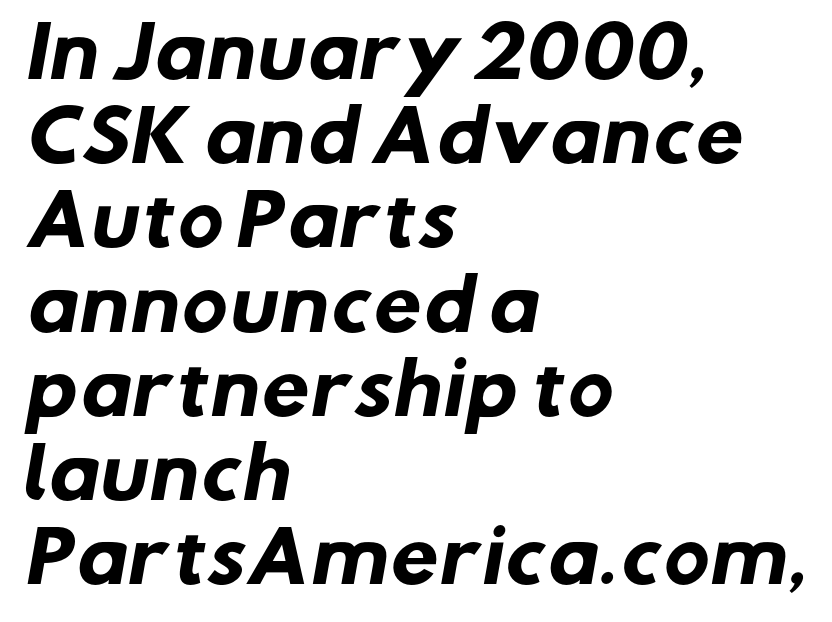
Q: Is the text bold? A: Yes.
Q: Is the typeface a serif or a sans-serif typeface? A: Sans-serif.
Q: Is the text underlined? A: No.
Q: How is the paragraph aligned? A: Left-aligned.
Q: Is the spacing between letters normal or unusually wide? A: Normal.
Q: Width (condensed, normal, or wide)? A: Normal.
Q: Stroke contrast? A: Low.
Q: x-height? A: Medium.
Q: Monospaced? A: No.
